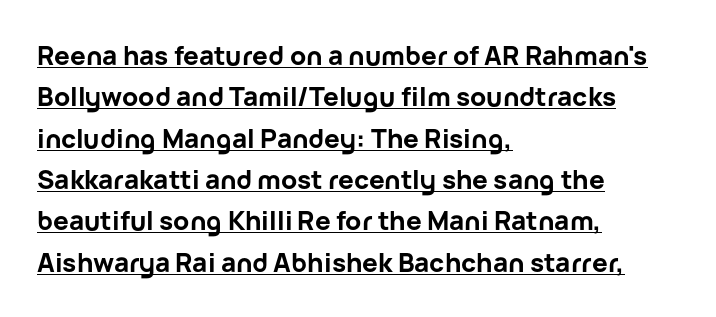
{"italic": "no", "bold": "yes", "underline": "yes", "align": "left", "line_spacing": "normal", "line_spacing_ratio": 1.59, "letter_spacing": "normal", "letter_spacing_em": 0.0, "glyph_px": 26}
